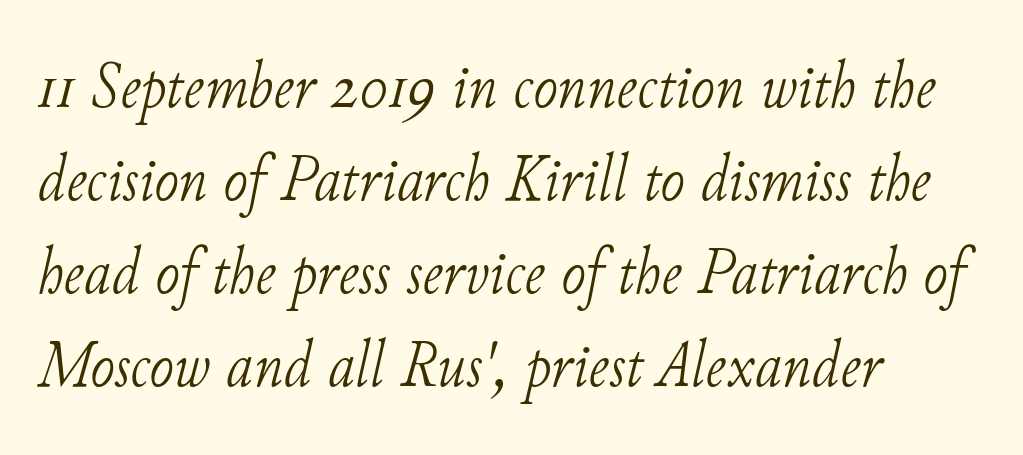
{"serif": "yes", "italic": "yes", "lean": "right", "slant_degrees": 11, "bold": "no", "weight": "light", "width": "normal", "stroke_contrast": "low", "x_height": "small", "monospaced": "no", "underline": "no", "align": "left", "line_spacing": "normal", "line_spacing_ratio": 1.41, "letter_spacing": "normal", "letter_spacing_em": 0.0, "glyph_px": 66}
